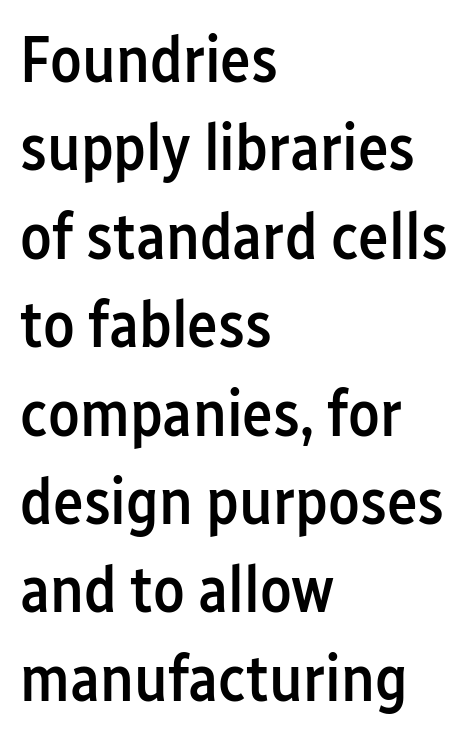
{"serif": "no", "italic": "no", "bold": "semi", "weight": "semibold", "width": "condensed", "stroke_contrast": "low", "x_height": "medium", "monospaced": "no", "underline": "no", "align": "left", "line_spacing": "normal", "line_spacing_ratio": 1.36, "letter_spacing": "normal", "letter_spacing_em": 0.0, "glyph_px": 65}
